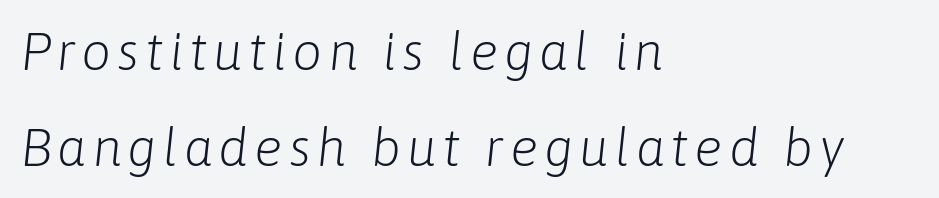
A student would call this left alignment; a typographer would say flush left, rag right. Counters stay open thanks to moderate or lighter strokes. Think of a printed novel: that variable character pitch is what you see here. Plain, unruled lines of type. The passage shown leans; its letterforms are oblique.
